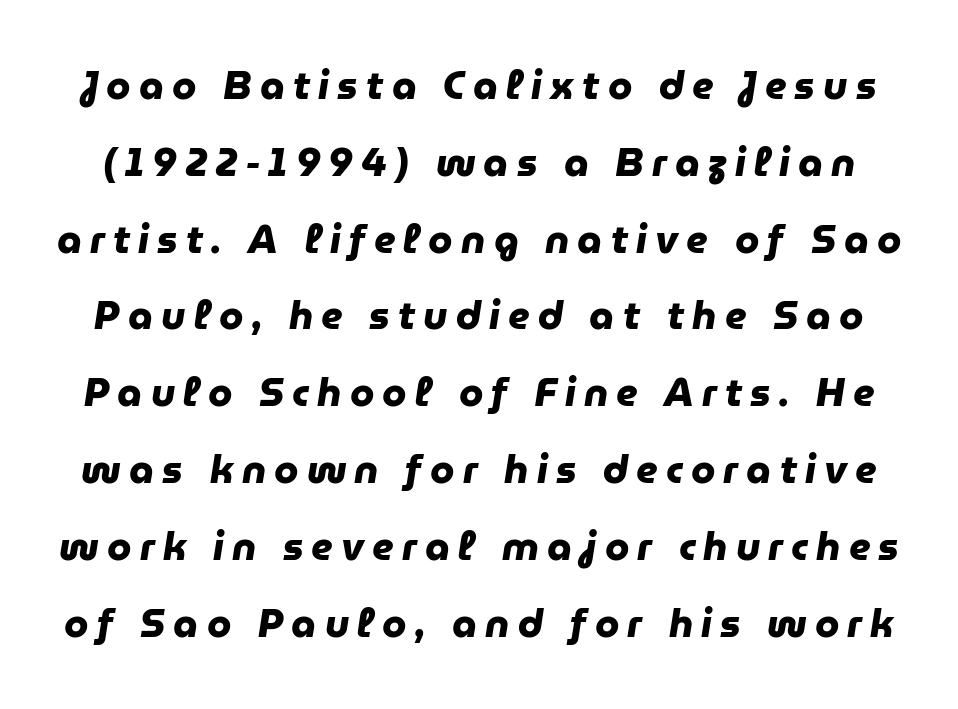
Look at the tracking — it's clearly loosened, letters drifting apart. Check where the strokes stop: nothing finishes them off — pure sans. Here the designer chose a conventional face with non-uniform glyph widths. Bold? Absolutely — the strokes are thick and heavy.
